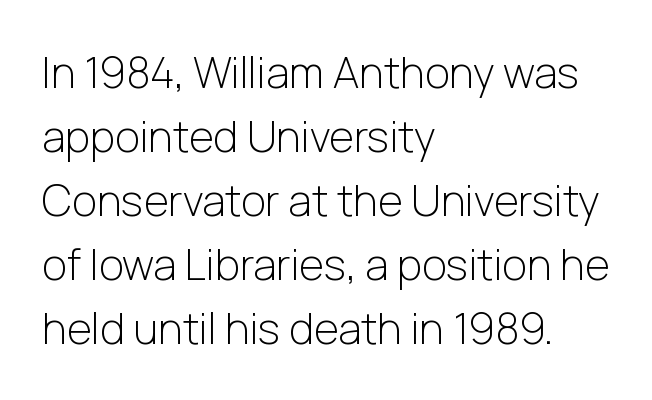
Weight: in the light-to-regular range. This sample uses a sans-serif face. Any mark beneath the type? The region is blank. These lines sit exactly where default settings would place them. These lines are rendered in a variable-pitch font. The paragraph has a hard left edge and a soft right edge.
